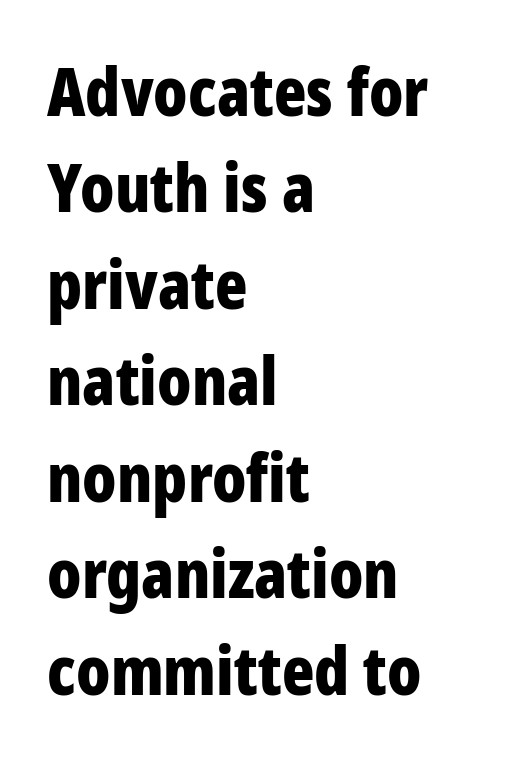
A typesetter would call this zero additional tracking. Vertical spacing — default. Plain, unruled lines of type. The lines in this sample share a left origin and differ only in where they stop. On the weight axis this lands at bold, roughly 700.
